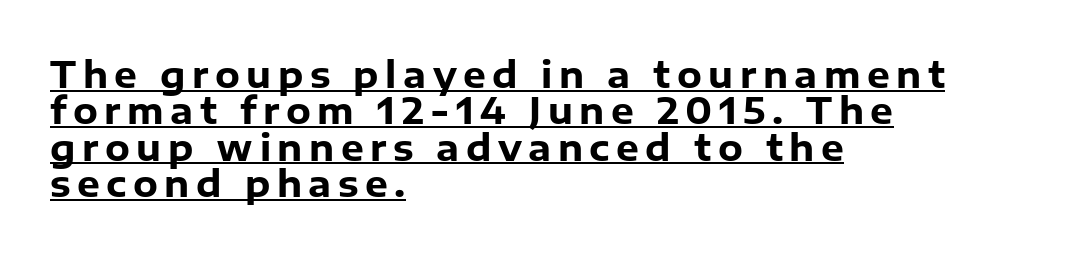
The image shows 36 px heavy sans-serif type, upright; set left-aligned, tight line spacing (1.01x), underlined; low stroke contrast and a medium x-height.
